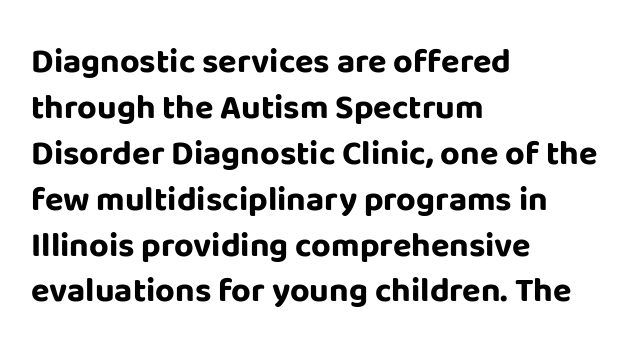
Type style note: lacks serifs. The space beneath each line is pristine and unruled. The face used here is rendered with its standard letterfit. Students, observe: this is what conventionally led text looks like. Leftover space on each line is placed entirely after the last word. A dark, heavy texture on the line: the type is bold.
